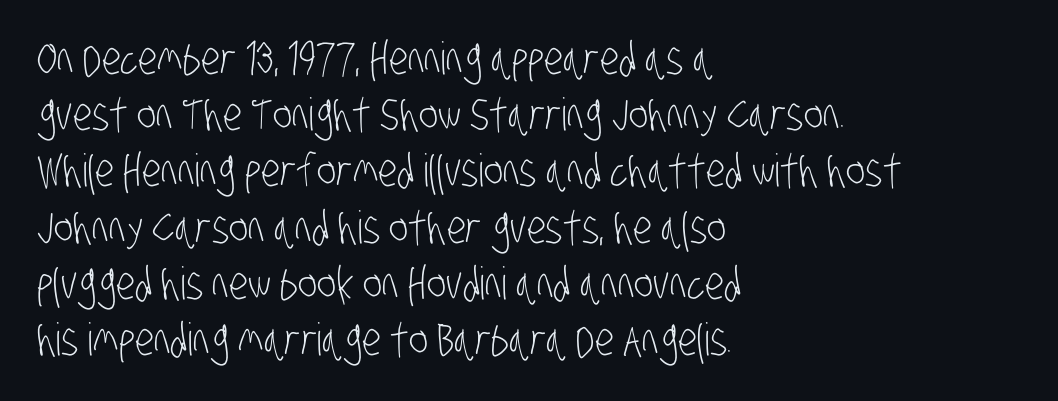
The image shows 45 px light, condensed sans-serif type; set left-aligned, normal line spacing (1.25x), normal letter spacing, not underlined; low stroke contrast and a large x-height.
